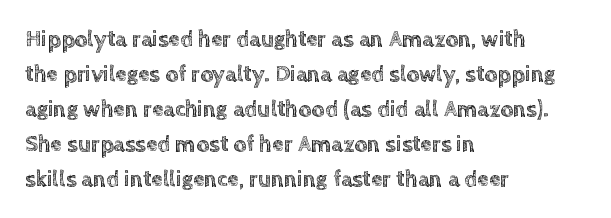
Left-aligned paragraph, ragged on the right. This sample uses an upright cut, with every glyph sitting square on the baseline. Only glyphs here, with clear space below each row. In terms of letterspacing, this is plain default setting. The line-height multiplier appears to be the usual default.
